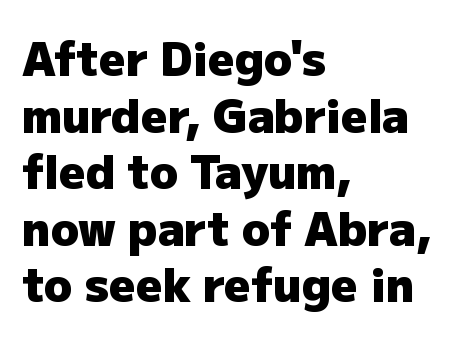
The image shows 46 px heavy sans-serif type, upright; set left-aligned, line spacing 1.23x, normal letter spacing, not underlined; low stroke contrast and a medium x-height.
